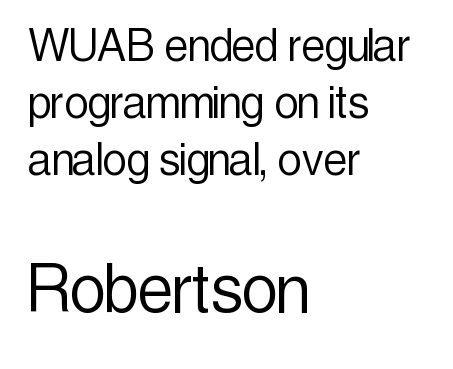
The image shows 79 px light, condensed sans-serif type, upright; set left-aligned, tight line spacing (1.08x), normal letter spacing, not underlined; the second (bottom) block is 1.49x larger; a medium x-height.
